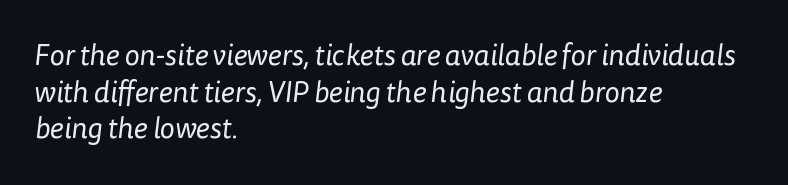
Here the designer chose a conventional face with non-uniform glyph widths. Reading down the column, the eye jumps a familiar distance to each next line. The gaps between neighbouring characters are ordinary and unremarkable. Typeset ragged right — the left edge is the straight one. Examine the stroke ends and you'll find no serifs.
